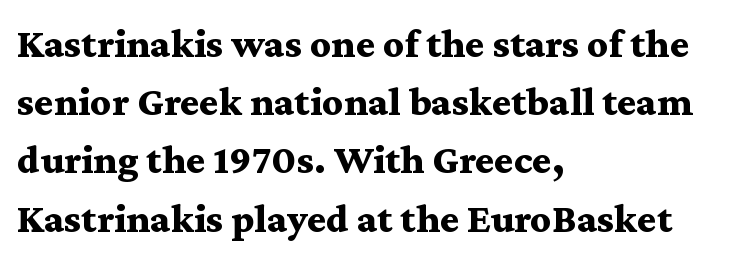
This rendering leaves character spacing at its baseline value. In terms of weight, the rendering is a true, heavy bold. Rows of type keep a routine distance in the vertical direction. This sample is left-justified, so line endings fall wherever the words run out. Beneath every word, the page is bare.
